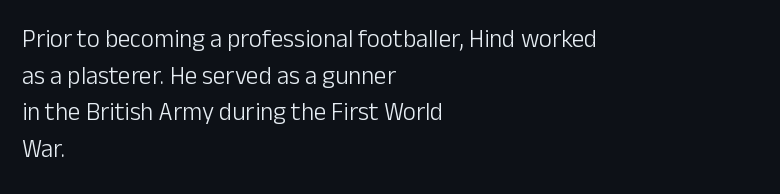
{"italic": "no", "bold": "no", "underline": "no", "align": "left", "line_spacing": "normal", "line_spacing_ratio": 1.47, "letter_spacing": "normal", "letter_spacing_em": 0.0, "glyph_px": 25}
